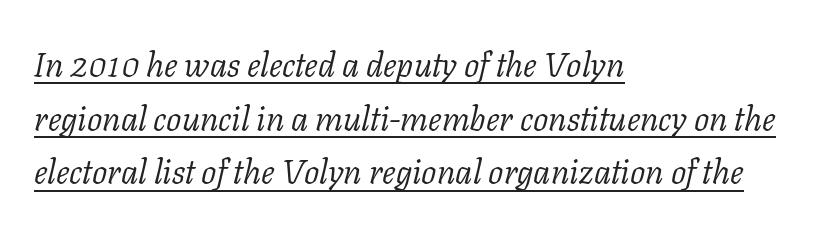
The image shows 34 px light serif type, italic (leaning right); set left-aligned, normal line spacing (1.58x), normal letter spacing, underlined; low stroke contrast and a medium x-height.
